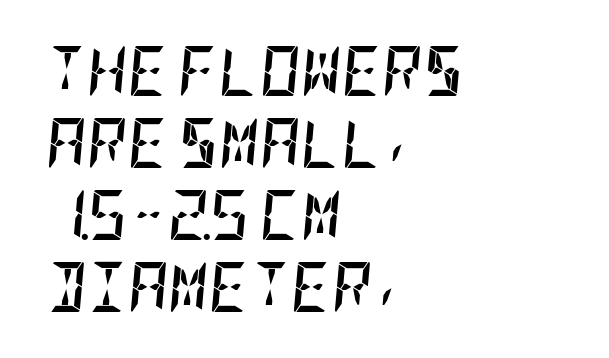
The passage shown leans; its letterforms are oblique. Students, this is bold: see how much ink each stroke carries. Underline: absent. Layout note: lines flush left. Nobody touched the tracking dial on this one.
